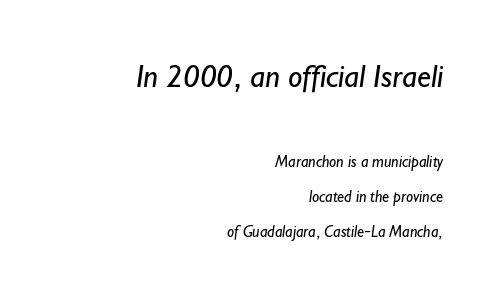
The image shows 32 px regular-weight sans-serif type; set right-aligned, loose line spacing (2.19x), normal letter spacing, not underlined; the first (top) block is 2.0x larger; low stroke contrast and a small x-height.
